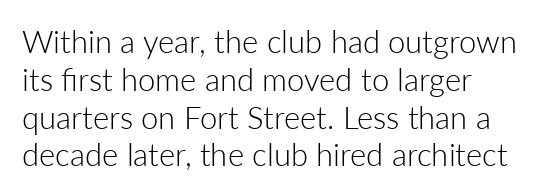
Q: Is the text bold? A: No.
Q: Is the text italic (slanted)? A: No, it is upright.
Q: Is the typeface a serif or a sans-serif typeface? A: Sans-serif.
Q: Is the text underlined? A: No.
Q: Is the spacing between letters normal or unusually wide? A: Normal.
Q: Width (condensed, normal, or wide)? A: Normal.
Q: Stroke contrast? A: Low.
Q: x-height? A: Medium.
Q: Monospaced? A: No.
